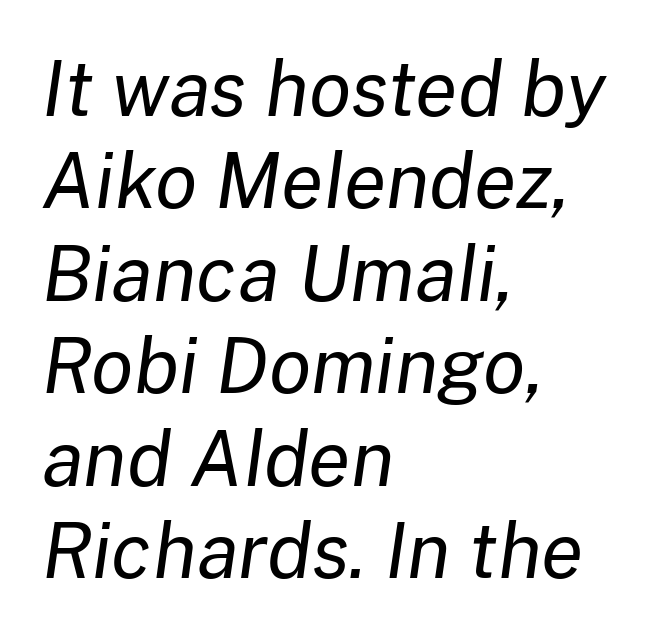
The horizontal fit of the characters is conventional and even. Caption: multi-line text, flush left, ragged right. The letters advance in unequal steps, a hallmark of proportional type. The space beneath each line is pristine and unruled. Bold? No — there's no thickening of the strokes.
